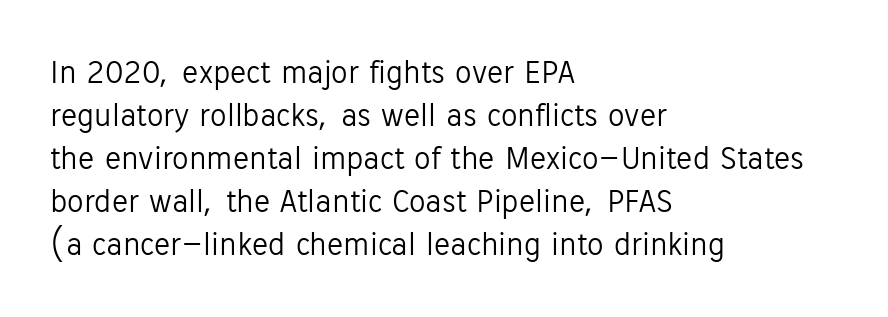
The image shows 33 px light sans-serif type, upright; set left-aligned, normal line spacing (1.3x), normal letter spacing, not underlined; low stroke contrast and a medium x-height.
